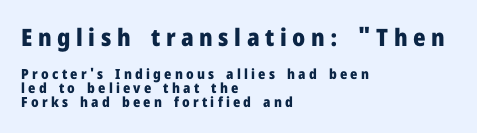
The image shows 24 px bold type, upright; set left-aligned, tight line spacing (0.99x), unusually wide letter spacing (+0.23 em), not underlined; the first (top) block is 1.71x larger.
